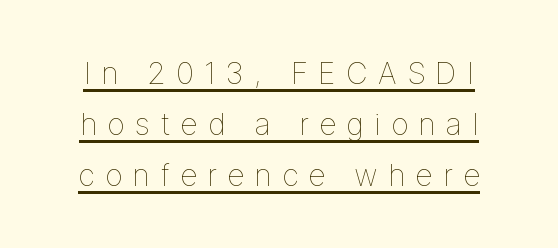
The image shows 30 px thin type, upright; set normal line spacing (1.7x), unusually wide letter spacing (+0.34 em), underlined; low stroke contrast and a medium x-height.
